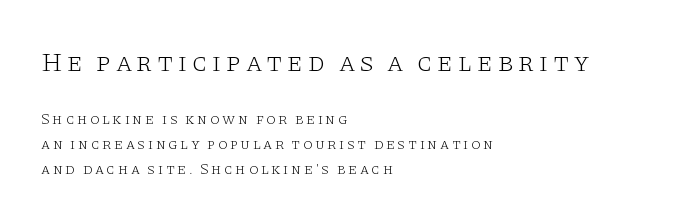
Q: Is the text bold? A: No.
Q: Is the text italic (slanted)? A: No, it is upright.
Q: Is the text underlined? A: No.
Q: How is the paragraph aligned? A: Left-aligned.
Q: Is the spacing between lines tight, normal or loose? A: Normal.
Q: Which block of text is set in a larger size, the first (top) or the second (bottom)? A: The first (top) one.
